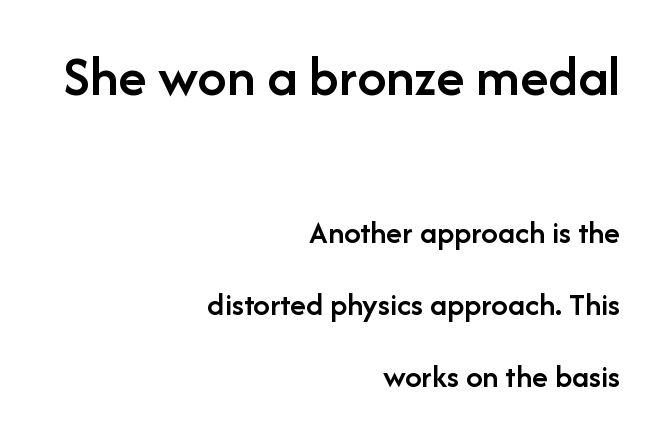
{"serif": "no", "italic": "no", "bold": "semi", "weight": "semibold", "width": "normal", "stroke_contrast": "low", "x_height": "medium", "monospaced": "no", "underline": "no", "align": "right", "line_spacing": "loose", "line_spacing_ratio": 2.18, "letter_spacing": "normal", "letter_spacing_em": 0.0, "larger_block": "first", "size_ratio": 1.76, "glyph_px": 58}
